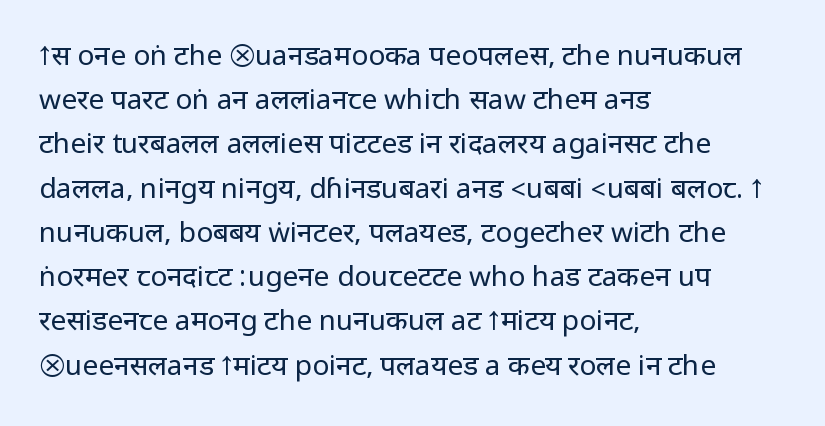
The image shows 28 px regular-weight, condensed sans-serif type, upright; set left-aligned, normal line spacing (1.58x), normal letter spacing, not underlined; low stroke contrast.
